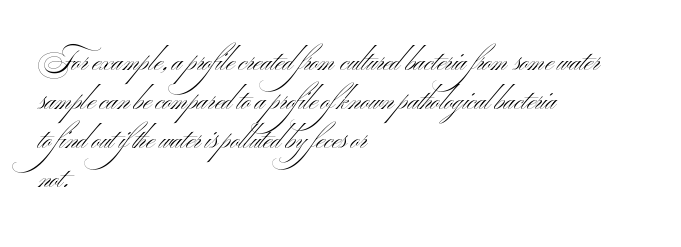
{"bold": "no", "underline": "no", "align": "left", "line_spacing": "normal", "line_spacing_ratio": 1.44, "letter_spacing": "normal", "letter_spacing_em": 0.0, "glyph_px": 27}
